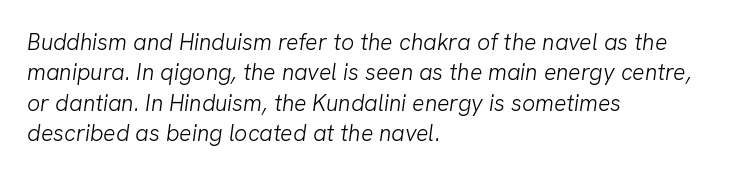
The image shows 23 px text type; set left-aligned, normal line spacing (1.32x), normal letter spacing, not underlined.
